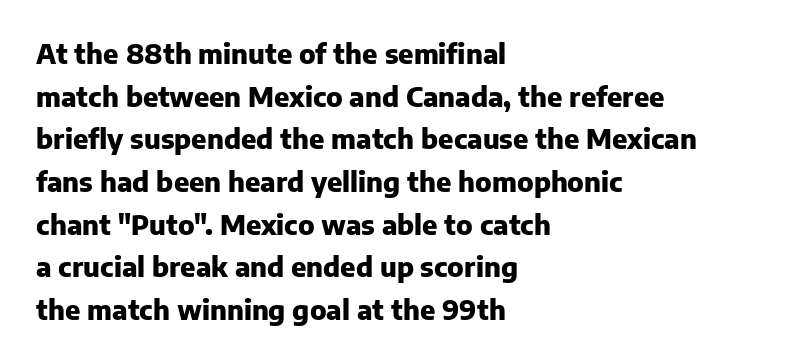
Typesetter's note: full bold, strokes at maximum text heaviness. Compared with typical paragraphs, the rows here are spaced about the same. Layout note: lines flush left. The passage shown is not underscored anywhere.
